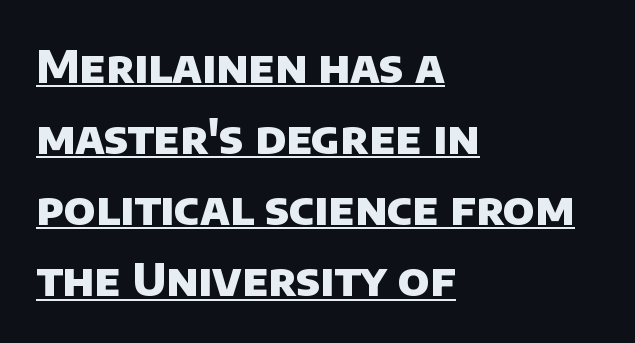
This sample has the flowing, uneven cadence of proportional lettering. The gaps between neighbouring characters are ordinary and unremarkable. The typesetter chose a ragged-right arrangement here. These lines sit exactly where default settings would place them. A sans-serif font was chosen for this passage.
